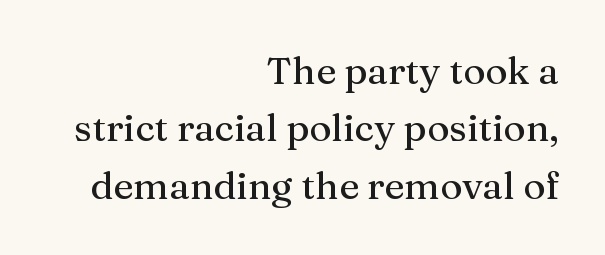
Q: Is the text italic (slanted)? A: No, it is upright.
Q: Is the typeface a serif or a sans-serif typeface? A: Serif.
Q: Is the text underlined? A: No.
Q: How is the paragraph aligned? A: Right-aligned.
Q: Is the spacing between letters normal or unusually wide? A: Normal.
Q: Is the spacing between lines tight, normal or loose? A: Normal.
Q: Width (condensed, normal, or wide)? A: Normal.
Q: Stroke contrast? A: Medium.
Q: x-height? A: Medium.
Q: Monospaced? A: No.
